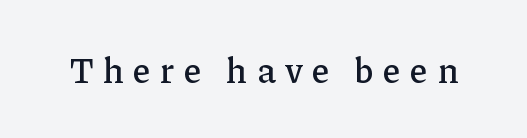
The designer went with a serif here, giving each stem small feet. No word sits above an underline. Characters follow at a spacing far wider than the type designer built in. Italic? Not at all — the glyphs are vertical. Proportional: the letters do not fall into vertical columns.
